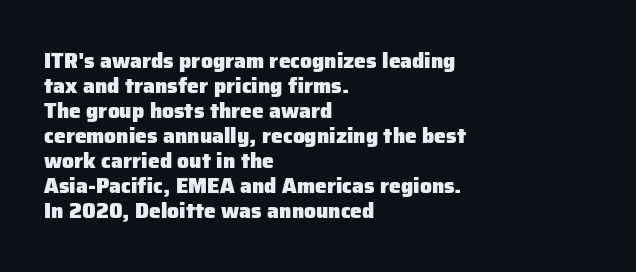
The image shows 21 px bold type, upright; set left-aligned, line spacing 1.19x, normal letter spacing, not underlined.
